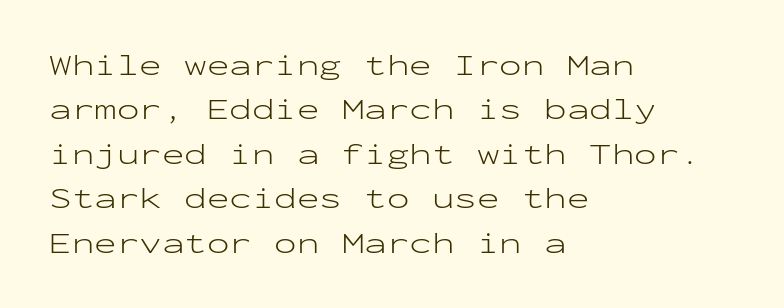
Q: Is the text bold? A: No.
Q: Is the text italic (slanted)? A: No, it is upright.
Q: Is the typeface a serif or a sans-serif typeface? A: Sans-serif.
Q: Is the text underlined? A: No.
Q: How is the paragraph aligned? A: Left-aligned.
Q: Is the spacing between letters normal or unusually wide? A: Normal.
Q: Is the spacing between lines tight, normal or loose? A: Normal.
Q: Width (condensed, normal, or wide)? A: Wide.
Q: Stroke contrast? A: Low.
Q: x-height? A: Medium.
Q: Monospaced? A: Yes.
